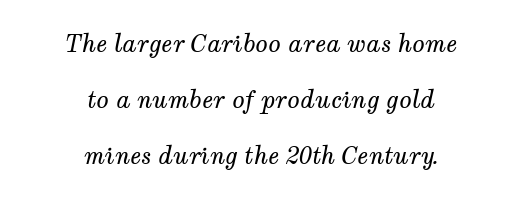
Q: Is the text bold? A: No.
Q: Is the text italic (slanted)? A: Yes, it leans right by about 12 degrees.
Q: Is the text underlined? A: No.
Q: How is the paragraph aligned? A: Centered.
Q: Is the spacing between letters normal or unusually wide? A: Normal.
Q: Is the spacing between lines tight, normal or loose? A: Loose.
